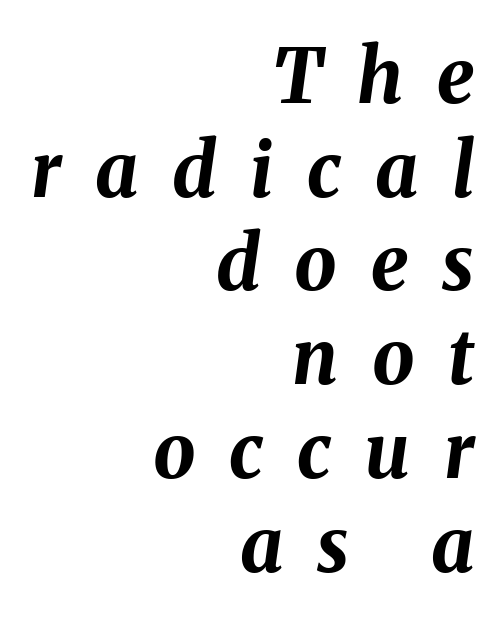
The letters advance in unequal steps, a hallmark of proportional type. The ragged edge is on the left, which tells us the setting is flush right. The space directly below the letters is spotless. The designer left line spacing at the default. The strokes are fattened all the way to bold. Does the lettering tilt? It does — this is italic.
